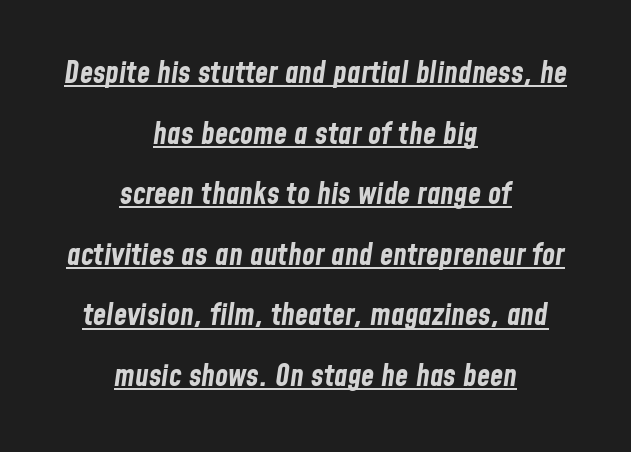
The image shows 30 px bold, condensed type, italic (leaning right); set centered, loose line spacing (2.02x), normal letter spacing, underlined; low stroke contrast and a medium x-height.
